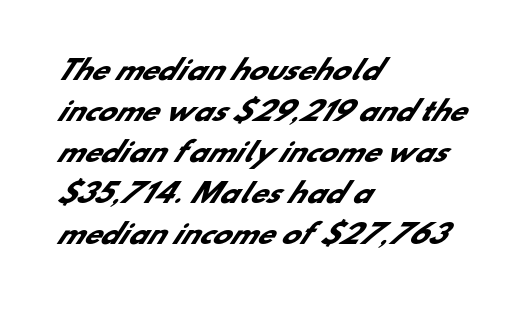
The image shows 27 px bold type; set left-aligned, normal line spacing (1.52x), normal letter spacing, not underlined.
